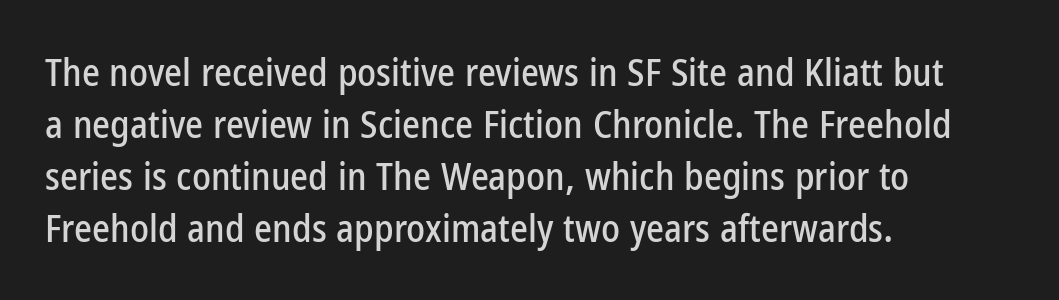
This sample has the flowing, uneven cadence of proportional lettering. No italicization has been applied; the sample stays upright. Regular leading. The tracking reads as untouched default to a designer's eye. Does the copy run flush right? No — it runs flush left.
